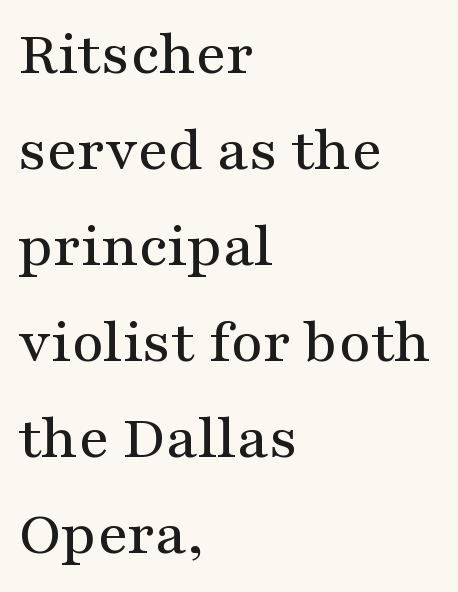
The image shows 62 px wide serif type, upright; set left-aligned, normal line spacing (1.55x), normal letter spacing, not underlined; medium stroke contrast and a medium x-height.
